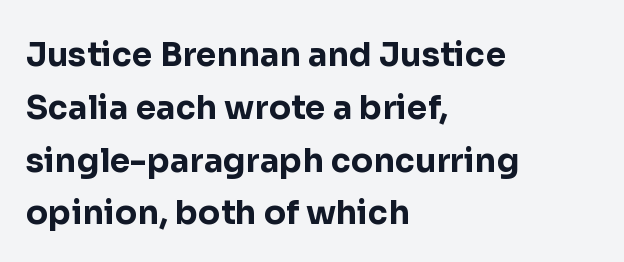
The image shows 33 px bold sans-serif type, upright; set left-aligned, normal line spacing (1.6x), normal letter spacing, not underlined; low stroke contrast and a medium x-height.
